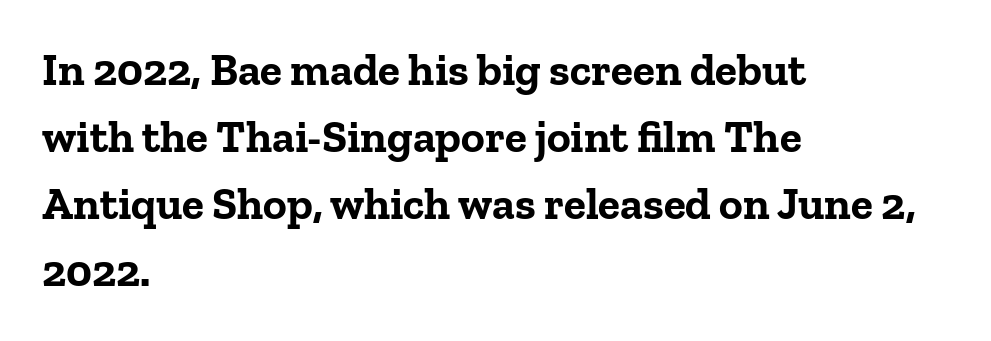
{"serif": "yes", "italic": "no", "bold": "yes", "weight": "bold", "width": "normal", "stroke_contrast": "low", "x_height": "medium", "monospaced": "no", "underline": "no", "align": "left", "line_spacing": "normal", "line_spacing_ratio": 1.49, "letter_spacing": "normal", "letter_spacing_em": 0.0, "glyph_px": 45}
